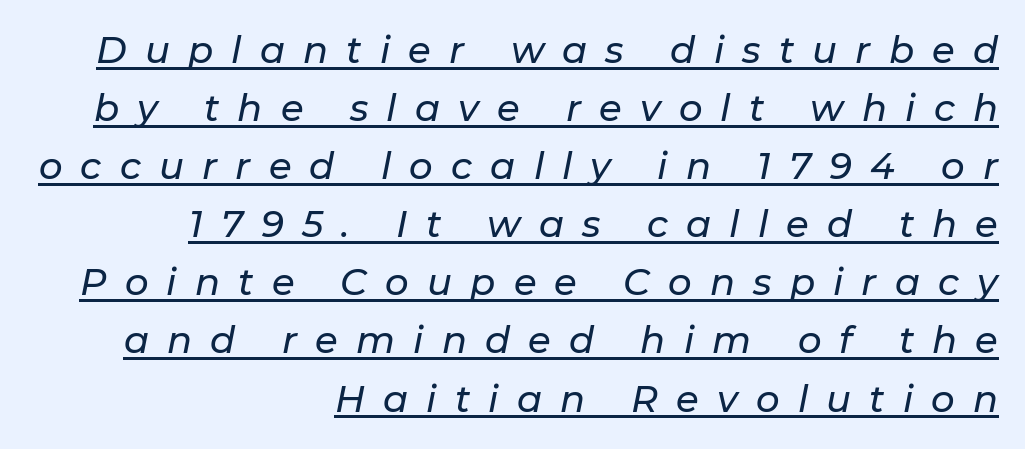
The type is letterspaced generously, with wide tracking. The glyphs look as if they've been sheared to an angle. The rendering uses natural spacing where letterforms have individual widths. The paragraph has a hard right edge and a soft left edge.
